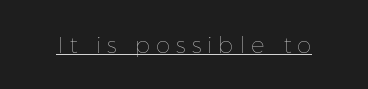
{"italic": "no", "bold": "no", "underline": "yes", "letter_spacing": "wide", "letter_spacing_em": 0.25, "glyph_px": 23}
